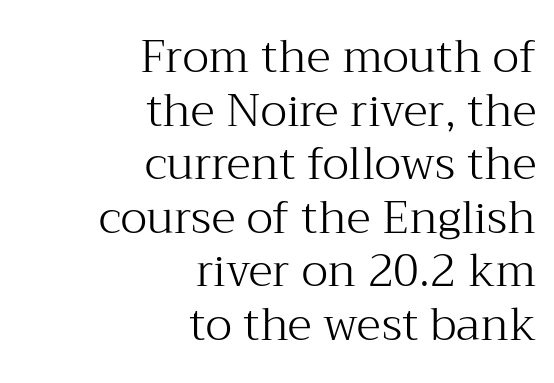
{"serif": "yes", "italic": "no", "bold": "no", "weight": "light", "width": "normal", "stroke_contrast": "medium", "x_height": "medium", "monospaced": "no", "underline": "no", "align": "right", "line_spacing_ratio": 1.19, "letter_spacing": "normal", "letter_spacing_em": 0.0, "glyph_px": 45}
